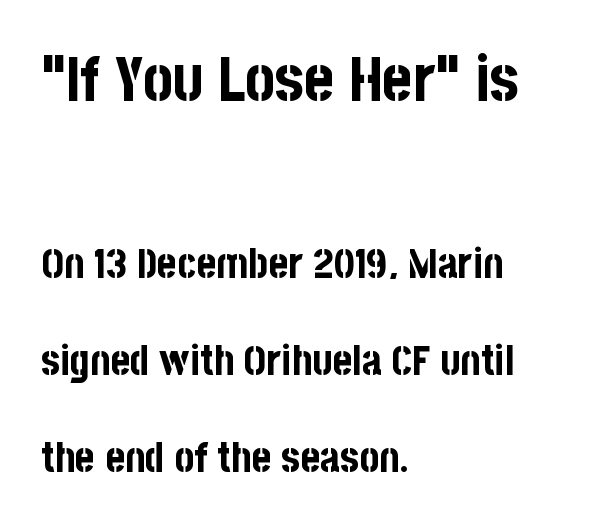
These lines are composed in type without serifs. Every row of glyphs begins at an identical x-position on the left. Is the lower block the larger one? No — the upper block carries the bigger type. Interline gaps are noticeably wide in this sample. This sample has the flowing, uneven cadence of proportional lettering.
